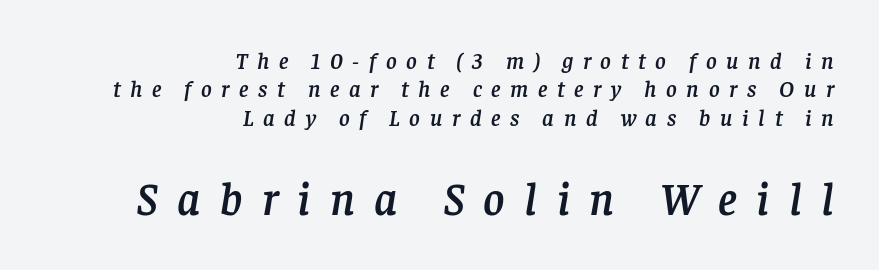
Q: Is the text italic (slanted)? A: Yes, it leans right by about 8 degrees.
Q: Is the typeface a serif or a sans-serif typeface? A: Serif.
Q: Is the text underlined? A: No.
Q: How is the paragraph aligned? A: Right-aligned.
Q: Is the spacing between letters normal or unusually wide? A: Unusually wide.
Q: Which block of text is set in a larger size, the first (top) or the second (bottom)? A: The second (bottom) one.
Q: Width (condensed, normal, or wide)? A: Normal.
Q: Stroke contrast? A: Low.
Q: x-height? A: Large.
Q: Monospaced? A: No.
